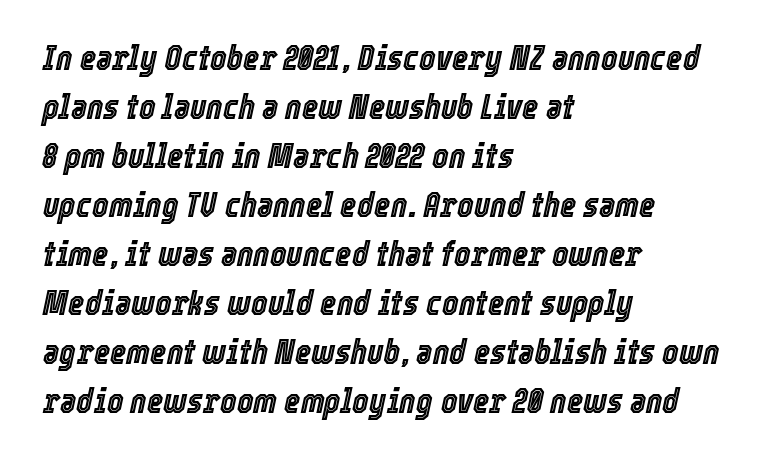
{"italic": "yes", "lean": "right", "slant_degrees": 12, "width": "condensed", "x_height": "medium", "monospaced": "no", "underline": "no", "align": "left", "line_spacing": "normal", "line_spacing_ratio": 1.4, "letter_spacing": "normal", "letter_spacing_em": 0.0, "glyph_px": 35}
